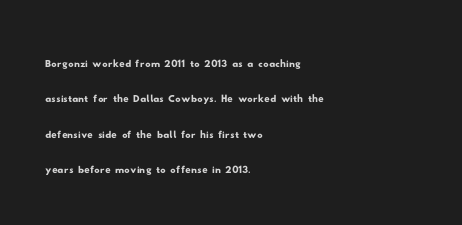
Q: Is the text underlined? A: No.
Q: How is the paragraph aligned? A: Left-aligned.
Q: Is the spacing between letters normal or unusually wide? A: Normal.
Q: Is the spacing between lines tight, normal or loose? A: Normal.
